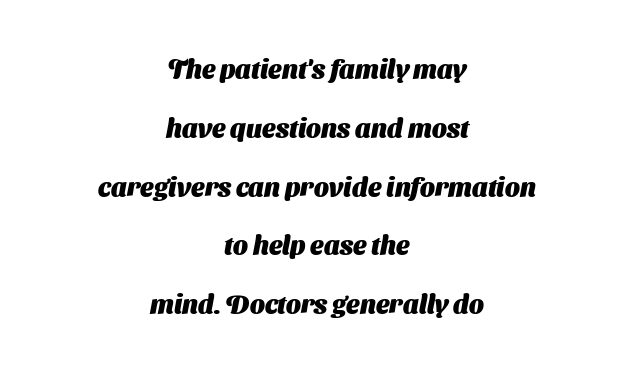
Q: Is the text bold? A: Yes.
Q: Is the text underlined? A: No.
Q: How is the paragraph aligned? A: Centered.
Q: Is the spacing between letters normal or unusually wide? A: Normal.
Q: Is the spacing between lines tight, normal or loose? A: Loose.
